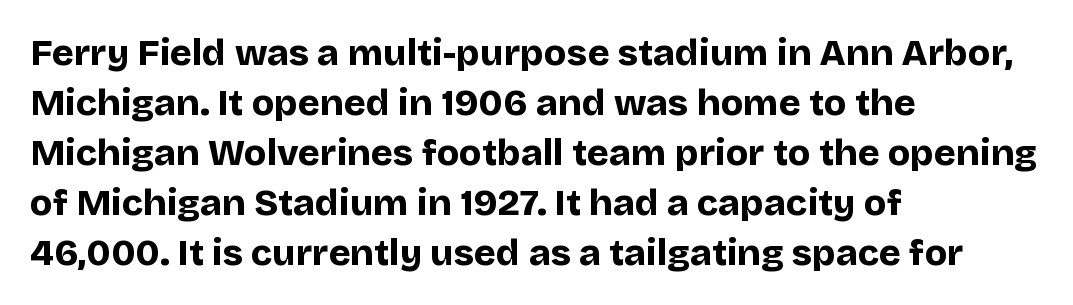
Normally led — the rows are evenly, conventionally spaced. Type style note: lacks serifs. The tracking reads as untouched default to a designer's eye. Varying glyph widths throughout — classic text-font behaviour.
